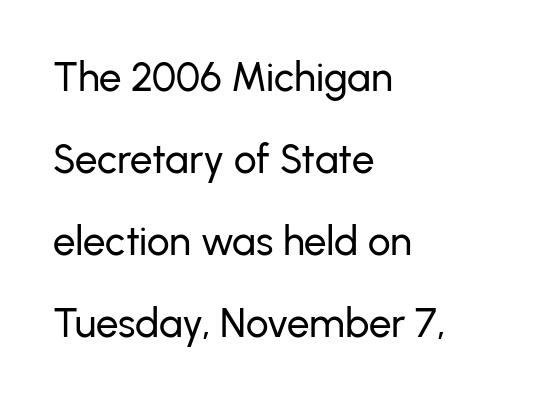
In terms of posture, this sample is upright. There is no visible air inserted between adjacent glyphs. Here the designer chose a conventional face with non-uniform glyph widths. The gap between lines stays unmarked.
